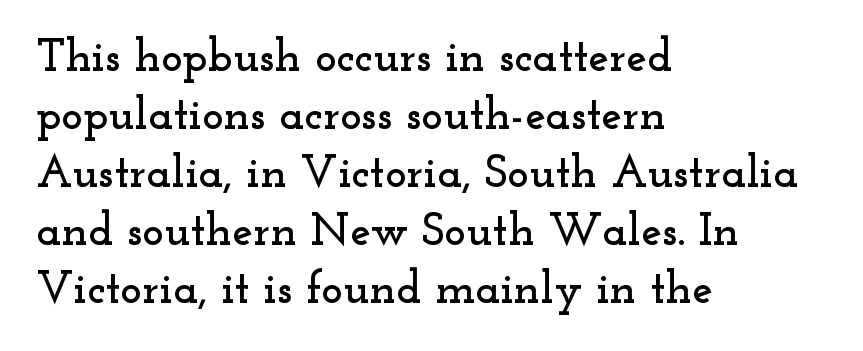
Q: Is the text italic (slanted)? A: No, it is upright.
Q: Is the typeface a serif or a sans-serif typeface? A: Serif.
Q: Is the text underlined? A: No.
Q: How is the paragraph aligned? A: Left-aligned.
Q: Is the spacing between letters normal or unusually wide? A: Normal.
Q: Is the spacing between lines tight, normal or loose? A: Normal.
Q: Width (condensed, normal, or wide)? A: Wide.
Q: Stroke contrast? A: Low.
Q: x-height? A: Small.
Q: Monospaced? A: No.
